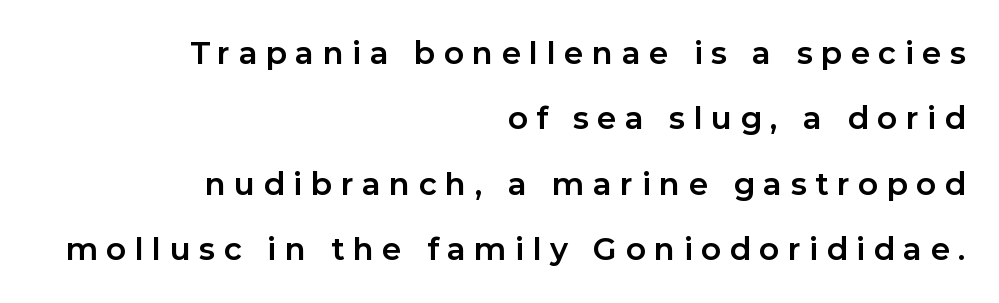
{"serif": "no", "italic": "no", "bold": "yes", "weight": "bold", "width": "normal", "stroke_contrast": "low", "x_height": "medium", "monospaced": "no", "underline": "no", "align": "right", "line_spacing": "loose", "line_spacing_ratio": 2.11, "letter_spacing": "wide", "letter_spacing_em": 0.27, "glyph_px": 31}
